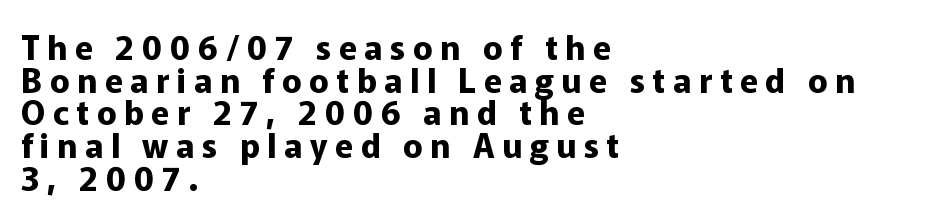
Q: Is the text bold? A: Yes.
Q: Is the text italic (slanted)? A: No, it is upright.
Q: Is the typeface a serif or a sans-serif typeface? A: Sans-serif.
Q: Is the text underlined? A: No.
Q: How is the paragraph aligned? A: Left-aligned.
Q: Is the spacing between letters normal or unusually wide? A: Unusually wide.
Q: Is the spacing between lines tight, normal or loose? A: Tight.
Q: Width (condensed, normal, or wide)? A: Normal.
Q: Stroke contrast? A: Low.
Q: x-height? A: Medium.
Q: Monospaced? A: No.
